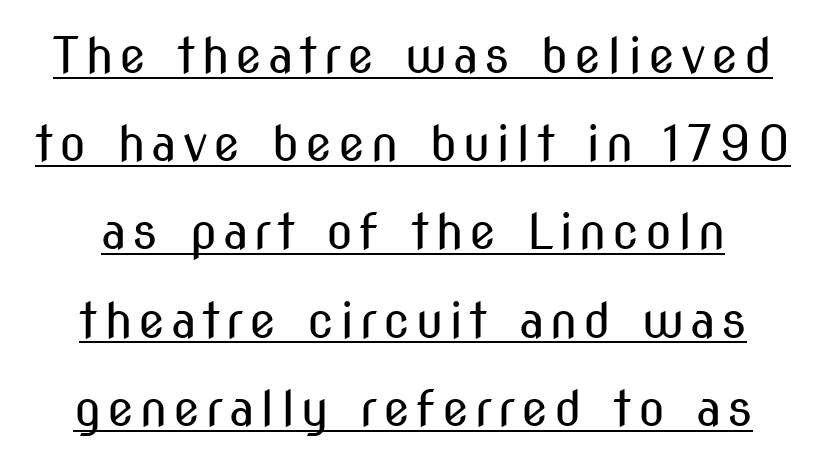
Q: Is the text bold? A: No.
Q: Is the text italic (slanted)? A: No, it is upright.
Q: Is the typeface a serif or a sans-serif typeface? A: Sans-serif.
Q: Is the text underlined? A: Yes.
Q: Width (condensed, normal, or wide)? A: Condensed.
Q: Stroke contrast? A: Medium.
Q: x-height? A: Medium.
Q: Monospaced? A: No.
